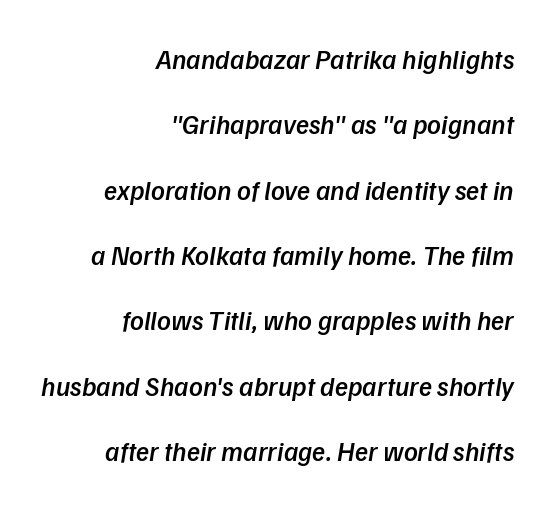
{"italic": "yes", "lean": "right", "slant_degrees": 9, "bold": "semi", "underline": "no", "align": "right", "line_spacing": "loose", "line_spacing_ratio": 2.42, "letter_spacing": "normal", "letter_spacing_em": 0.0, "glyph_px": 27}
